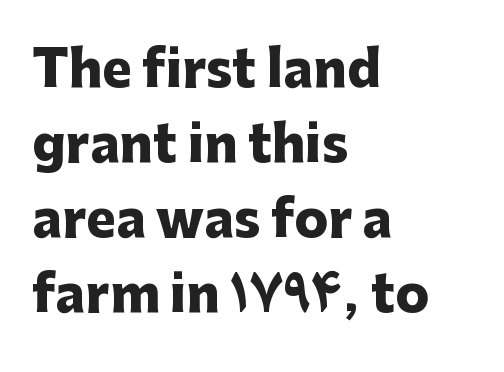
The image shows 50 px heavy sans-serif type, upright; set left-aligned, normal line spacing (1.5x), normal letter spacing, not underlined; low stroke contrast and a medium x-height.
